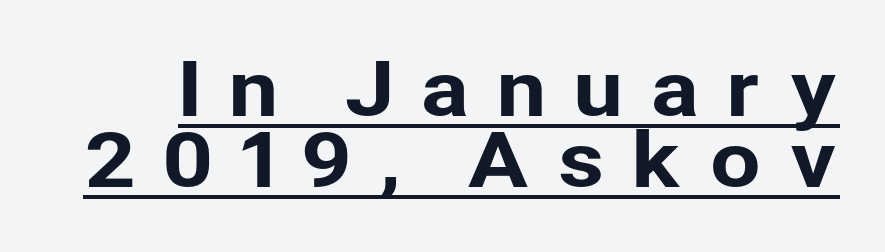
Q: Is the text italic (slanted)? A: No, it is upright.
Q: Is the typeface a serif or a sans-serif typeface? A: Sans-serif.
Q: Is the text underlined? A: Yes.
Q: Is the spacing between letters normal or unusually wide? A: Unusually wide.
Q: Is the spacing between lines tight, normal or loose? A: Tight.
Q: Width (condensed, normal, or wide)? A: Normal.
Q: Stroke contrast? A: Low.
Q: x-height? A: Medium.
Q: Monospaced? A: No.
